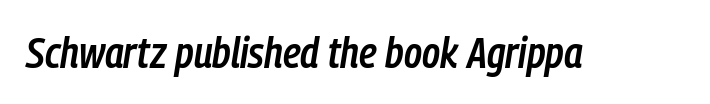
Q: Is the text bold? A: Semi-bold.
Q: Is the text italic (slanted)? A: Yes, it leans right by about 9 degrees.
Q: Is the text underlined? A: No.
Q: Is the spacing between letters normal or unusually wide? A: Normal.
Q: Width (condensed, normal, or wide)? A: Condensed.
Q: Stroke contrast? A: Low.
Q: x-height? A: Medium.
Q: Monospaced? A: No.
